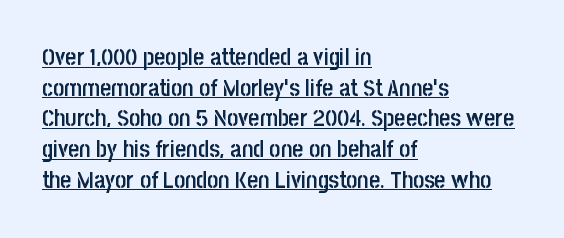
{"italic": "no", "bold": "semi", "underline": "yes", "align": "left", "line_spacing": "normal", "line_spacing_ratio": 1.28, "letter_spacing": "normal", "letter_spacing_em": 0.0, "glyph_px": 24}
